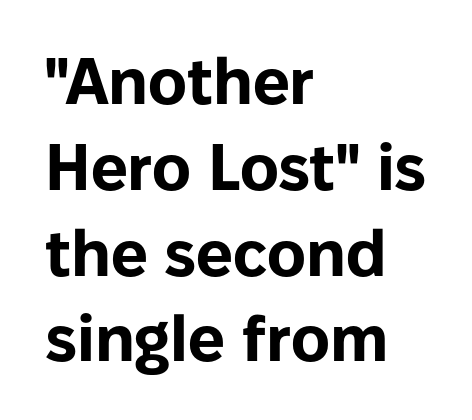
Nobody drew a line under any word here. Words appear dense and cohesive because spacing is normal. Regarding leading, the lines here are spaced in the standard way. The rag falls on the right side of this text block.
